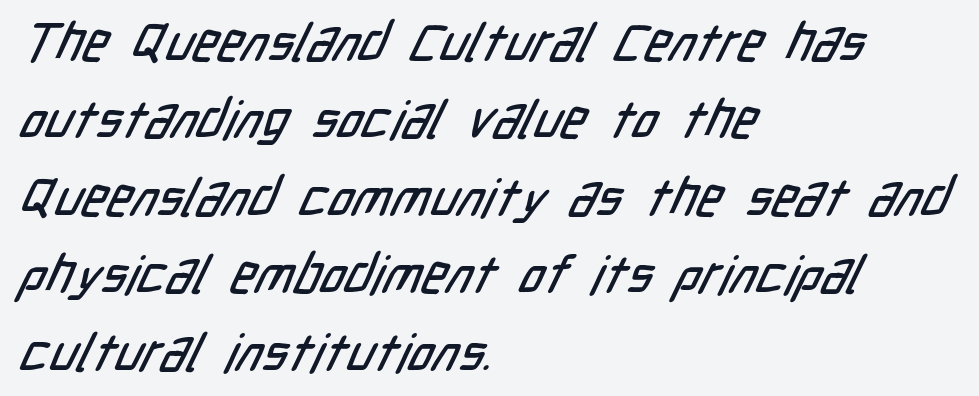
{"serif": "no", "width": "condensed", "stroke_contrast": "low", "x_height": "medium", "monospaced": "no", "underline": "no", "align": "left", "line_spacing": "normal", "line_spacing_ratio": 1.46, "letter_spacing": "normal", "letter_spacing_em": 0.0, "glyph_px": 53}
